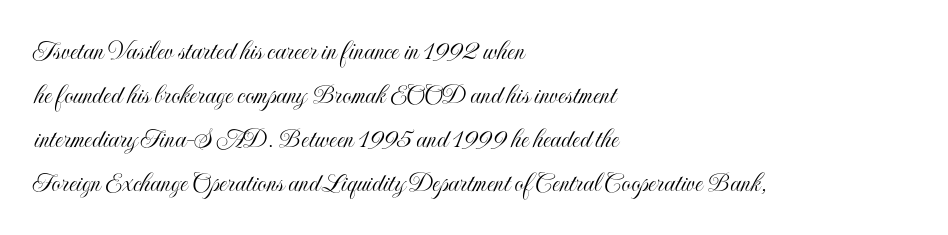
{"width": "condensed", "x_height": "small", "monospaced": "no", "underline": "no", "align": "left", "line_spacing": "normal", "line_spacing_ratio": 1.52, "letter_spacing": "normal", "letter_spacing_em": 0.0, "glyph_px": 29}
